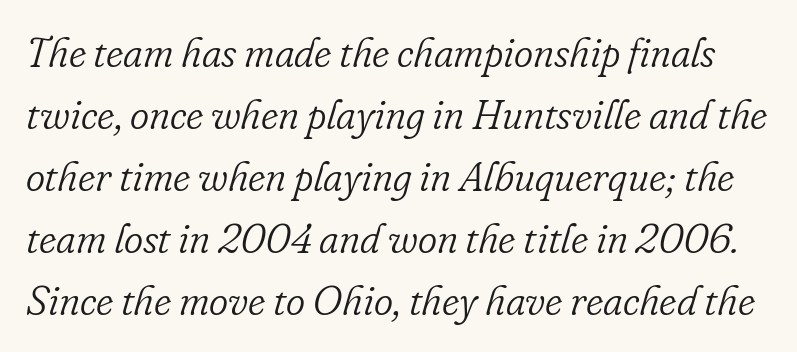
{"serif": "yes", "italic": "yes", "lean": "right", "slant_degrees": 16, "bold": "no", "weight": "light", "width": "normal", "stroke_contrast": "low", "x_height": "small", "monospaced": "no", "underline": "no", "line_spacing": "normal", "line_spacing_ratio": 1.51, "letter_spacing": "normal", "letter_spacing_em": 0.0, "glyph_px": 41}
